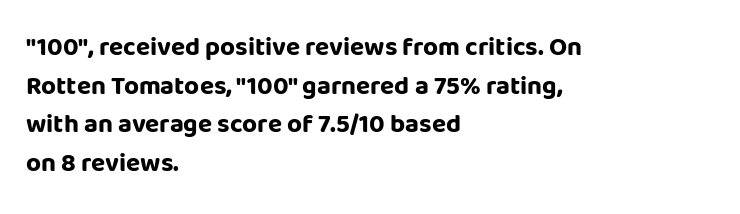
Q: Is the text bold? A: Yes.
Q: Is the text italic (slanted)? A: No, it is upright.
Q: Is the text underlined? A: No.
Q: How is the paragraph aligned? A: Left-aligned.
Q: Is the spacing between letters normal or unusually wide? A: Normal.
Q: Is the spacing between lines tight, normal or loose? A: Normal.
